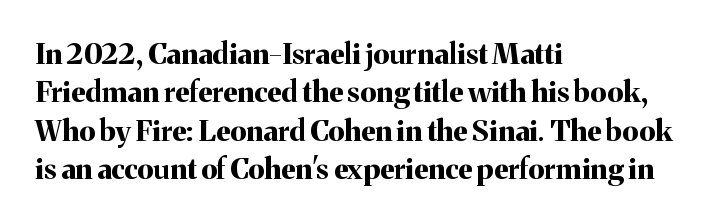
{"serif": "yes", "italic": "no", "bold": "yes", "weight": "bold", "width": "normal", "stroke_contrast": "medium", "x_height": "medium", "monospaced": "no", "underline": "no", "align": "left", "line_spacing": "normal", "line_spacing_ratio": 1.32, "letter_spacing": "normal", "letter_spacing_em": 0.0, "glyph_px": 29}
